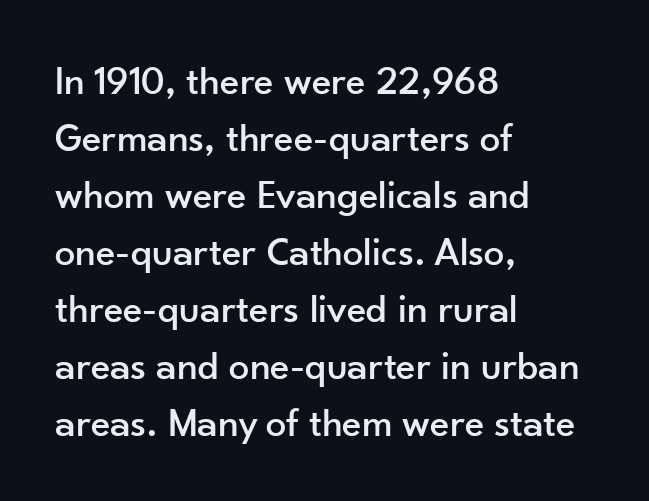
Q: Is the text italic (slanted)? A: No, it is upright.
Q: Is the typeface a serif or a sans-serif typeface? A: Sans-serif.
Q: Is the text underlined? A: No.
Q: How is the paragraph aligned? A: Left-aligned.
Q: Is the spacing between letters normal or unusually wide? A: Normal.
Q: Is the spacing between lines tight, normal or loose? A: Normal.
Q: Width (condensed, normal, or wide)? A: Normal.
Q: Stroke contrast? A: Low.
Q: x-height? A: Small.
Q: Monospaced? A: No.
